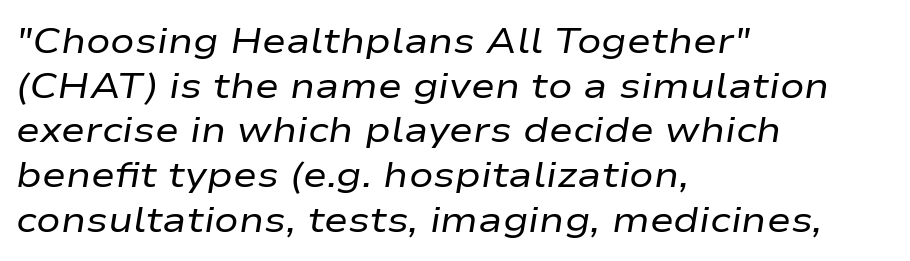
The image shows 36 px regular-weight, wide type, italic (leaning right); set left-aligned, line spacing 1.24x, normal letter spacing, not underlined; low stroke contrast and a medium x-height.
